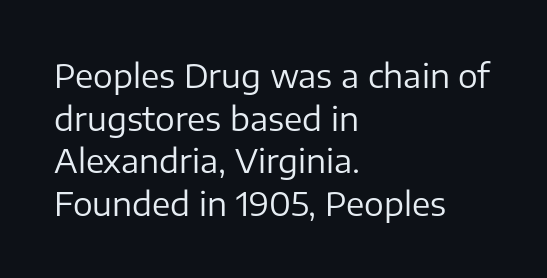
{"serif": "no", "italic": "no", "bold": "no", "weight": "regular", "width": "normal", "stroke_contrast": "low", "x_height": "medium", "monospaced": "no", "underline": "no", "align": "left", "line_spacing": "normal", "line_spacing_ratio": 1.29, "letter_spacing": "normal", "letter_spacing_em": 0.0, "glyph_px": 33}
